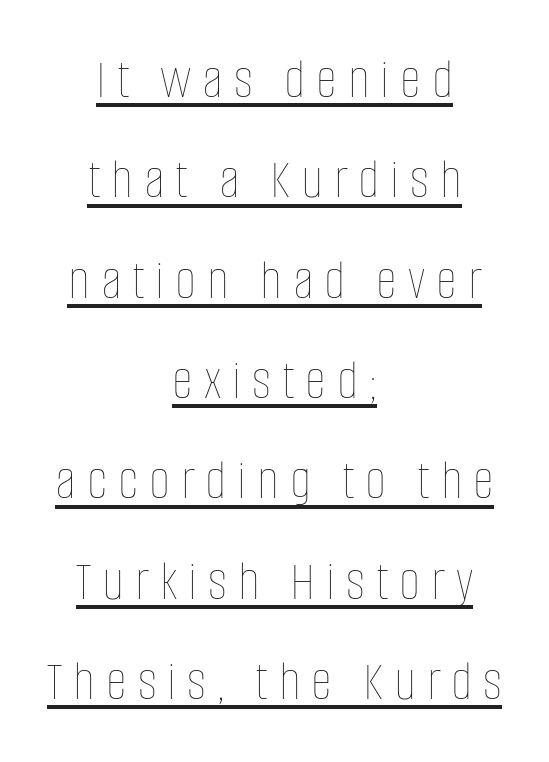
Q: Is the text bold? A: No.
Q: Is the text italic (slanted)? A: No, it is upright.
Q: Is the text underlined? A: Yes.
Q: How is the paragraph aligned? A: Centered.
Q: Width (condensed, normal, or wide)? A: Condensed.
Q: Stroke contrast? A: Low.
Q: x-height? A: Large.
Q: Monospaced? A: No.
